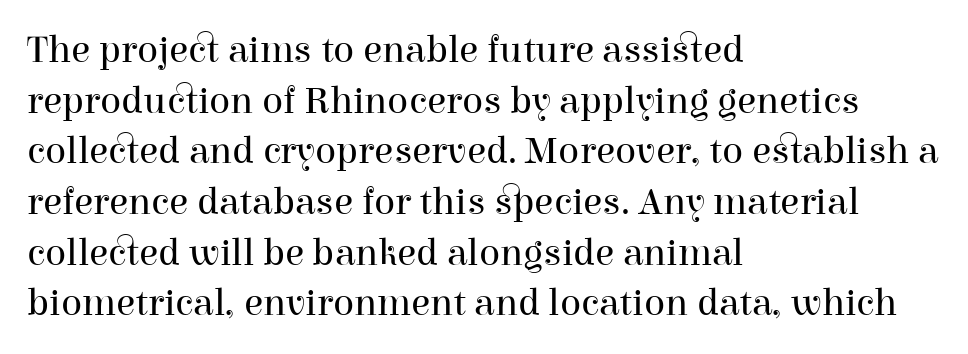
{"serif": "yes", "italic": "no", "bold": "no", "weight": "regular", "width": "normal", "stroke_contrast": "high", "x_height": "medium", "monospaced": "no", "underline": "no", "align": "left", "line_spacing": "normal", "line_spacing_ratio": 1.3, "letter_spacing": "normal", "letter_spacing_em": 0.0, "glyph_px": 39}
